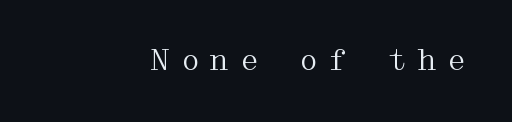
The face looks like a standard text weight, possibly lighter. Yep, those are serifs on the letters. The passage shown has open, widely tracked lettering throughout. The lettering stays uniformly vertical, giving the passage a roman look. Glance below the letters and you will spot only blank space.
